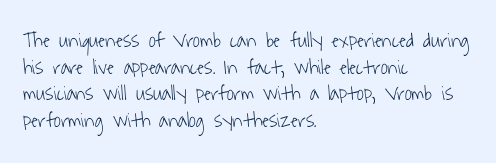
{"bold": "no", "underline": "no", "align": "left", "line_spacing": "normal", "line_spacing_ratio": 1.27, "letter_spacing": "normal", "letter_spacing_em": 0.0, "glyph_px": 21}
